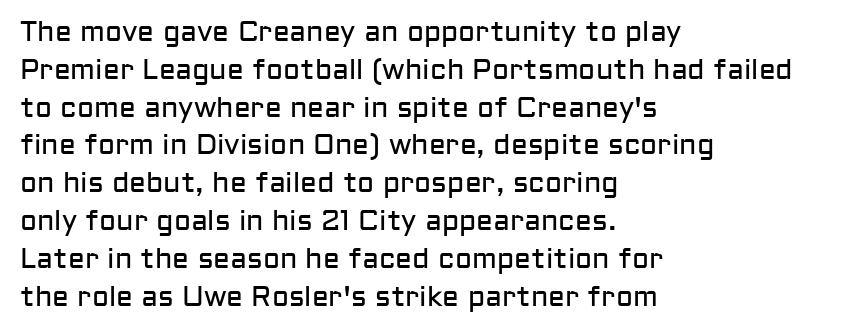
Q: Is the text bold? A: No.
Q: Is the text italic (slanted)? A: No, it is upright.
Q: Is the typeface a serif or a sans-serif typeface? A: Sans-serif.
Q: Is the text underlined? A: No.
Q: How is the paragraph aligned? A: Left-aligned.
Q: Is the spacing between letters normal or unusually wide? A: Normal.
Q: Is the spacing between lines tight, normal or loose? A: Normal.
Q: Width (condensed, normal, or wide)? A: Normal.
Q: Stroke contrast? A: Low.
Q: x-height? A: Medium.
Q: Monospaced? A: No.
